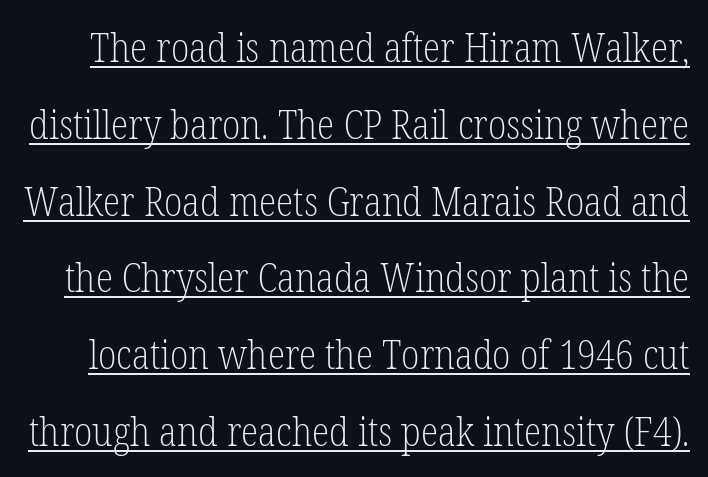
Q: Is the text bold? A: No.
Q: Is the text italic (slanted)? A: No, it is upright.
Q: Is the typeface a serif or a sans-serif typeface? A: Serif.
Q: Is the text underlined? A: Yes.
Q: Is the spacing between letters normal or unusually wide? A: Normal.
Q: Is the spacing between lines tight, normal or loose? A: Loose.
Q: Width (condensed, normal, or wide)? A: Condensed.
Q: Stroke contrast? A: Low.
Q: x-height? A: Medium.
Q: Monospaced? A: No.
